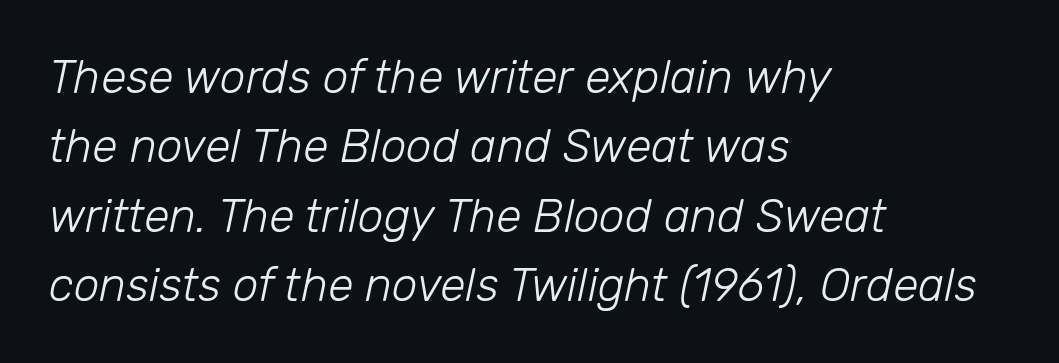
The image shows 46 px light type, italic (leaning right); set left-aligned, normal line spacing (1.51x), normal letter spacing, not underlined; low stroke contrast and a medium x-height.
